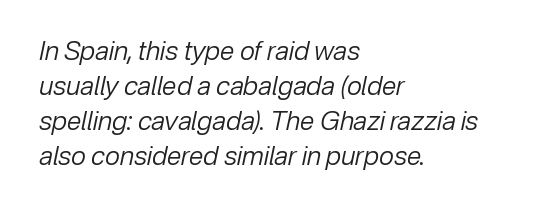
The image shows 26 px text type, italic (leaning right); set left-aligned, normal line spacing (1.34x), normal letter spacing, not underlined.
